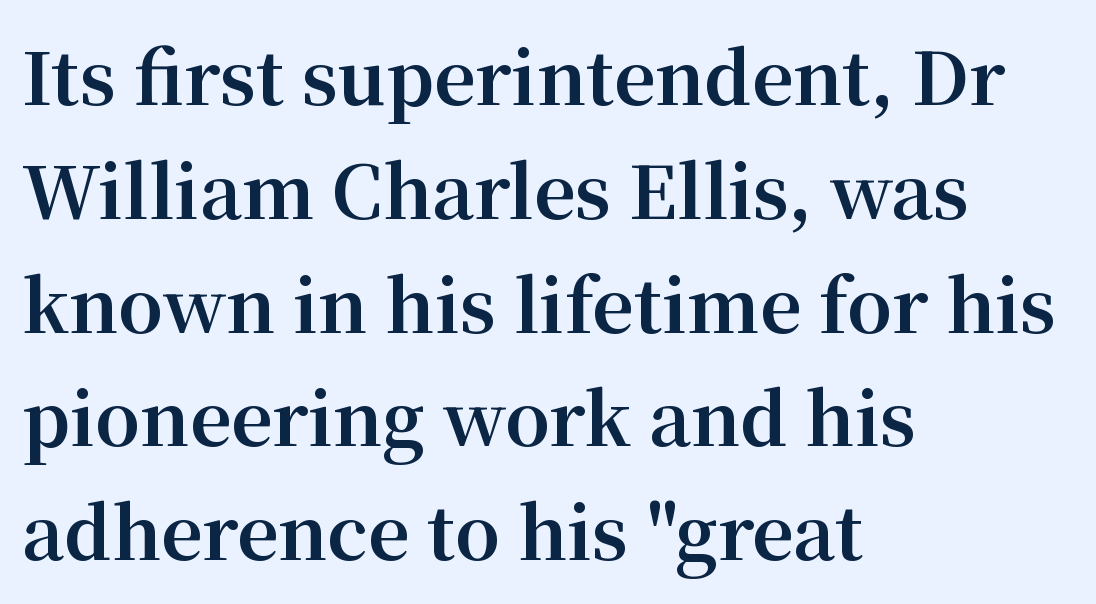
Q: Is the text bold? A: Yes.
Q: Is the text italic (slanted)? A: No, it is upright.
Q: Is the typeface a serif or a sans-serif typeface? A: Serif.
Q: Is the text underlined? A: No.
Q: How is the paragraph aligned? A: Left-aligned.
Q: Is the spacing between letters normal or unusually wide? A: Normal.
Q: Is the spacing between lines tight, normal or loose? A: Normal.
Q: Width (condensed, normal, or wide)? A: Normal.
Q: Stroke contrast? A: Medium.
Q: x-height? A: Medium.
Q: Monospaced? A: No.
